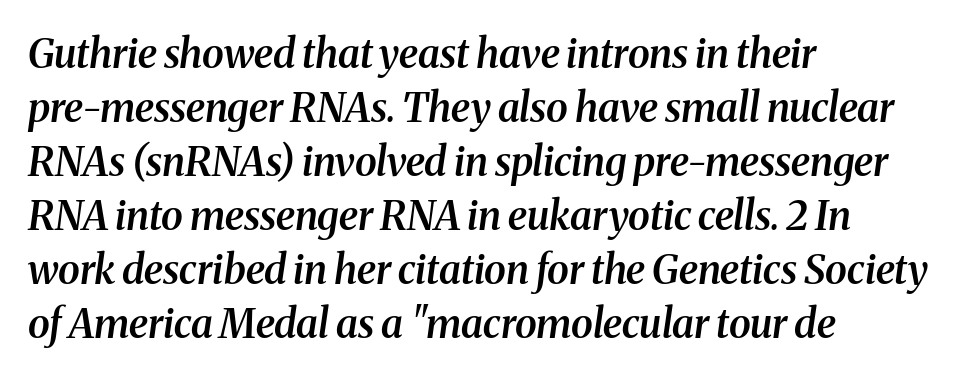
Caption: multi-line text, flush left, ragged right. Leading matches the norm, producing a regular column. Italic: yes, the glyphs are oblique. Serif or sans? Serif — the stroke terminals have little feet.
